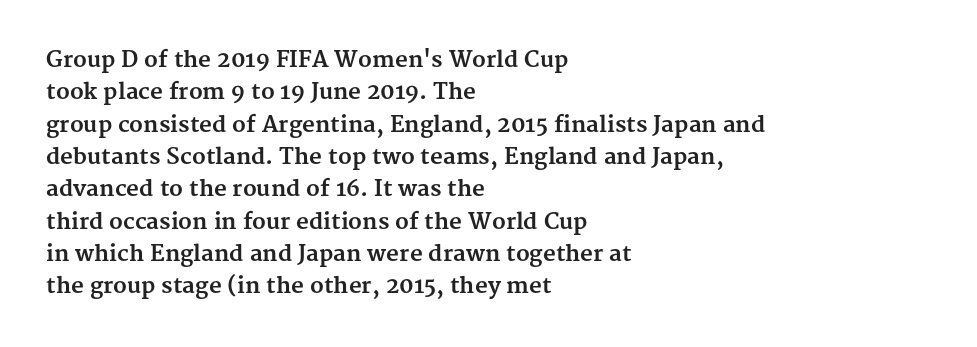
The image shows 22 px bold type, upright; set left-aligned, normal line spacing (1.47x), normal letter spacing, not underlined.
